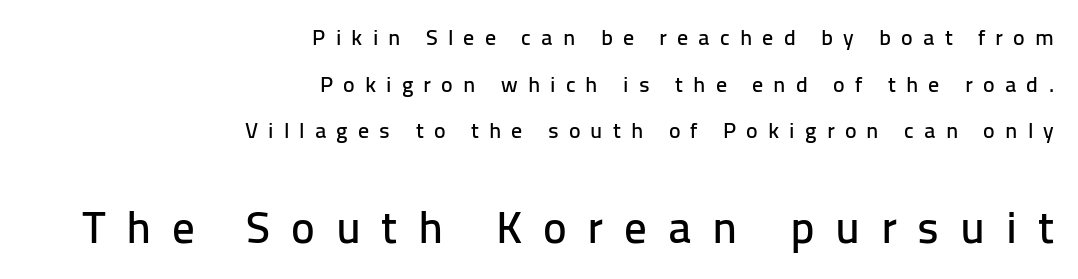
The image shows 45 px sans-serif type, upright; set right-aligned, loose line spacing (2.12x), unusually wide letter spacing (+0.46 em), not underlined; the second (bottom) block is 2.05x larger; low stroke contrast and a medium x-height.
